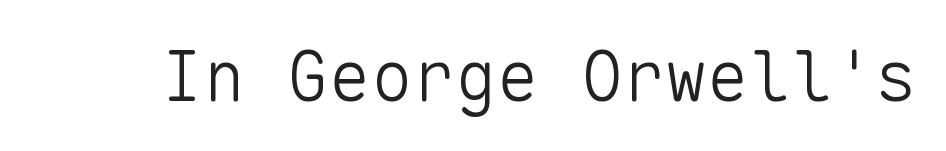
Q: Is the text bold? A: No.
Q: Is the text italic (slanted)? A: No, it is upright.
Q: Is the typeface a serif or a sans-serif typeface? A: Sans-serif.
Q: Is the text underlined? A: No.
Q: Is the spacing between letters normal or unusually wide? A: Normal.
Q: Width (condensed, normal, or wide)? A: Normal.
Q: Stroke contrast? A: Low.
Q: x-height? A: Medium.
Q: Monospaced? A: Yes.
